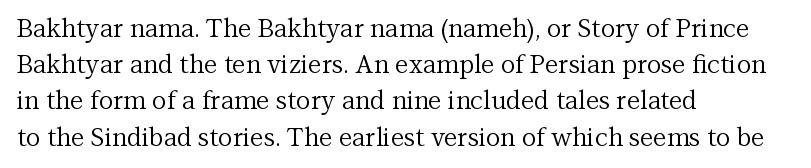
The image shows 25 px text type, upright; set left-aligned, normal line spacing (1.45x), normal letter spacing, not underlined.
